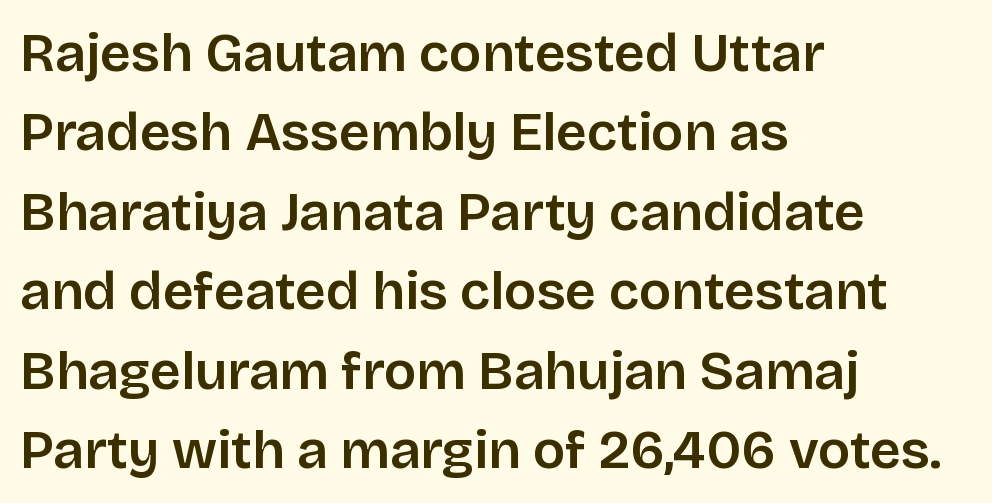
Q: Is the text bold? A: Semi-bold.
Q: Is the text italic (slanted)? A: No, it is upright.
Q: Is the typeface a serif or a sans-serif typeface? A: Sans-serif.
Q: Is the text underlined? A: No.
Q: How is the paragraph aligned? A: Left-aligned.
Q: Is the spacing between letters normal or unusually wide? A: Normal.
Q: Is the spacing between lines tight, normal or loose? A: Normal.
Q: Width (condensed, normal, or wide)? A: Normal.
Q: Stroke contrast? A: Low.
Q: x-height? A: Large.
Q: Monospaced? A: No.
